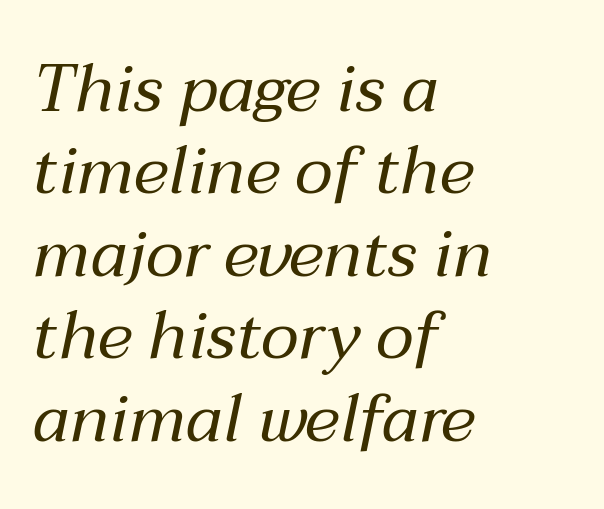
Q: Is the text bold? A: No.
Q: Is the text italic (slanted)? A: Yes, it leans right by about 12 degrees.
Q: Is the text underlined? A: No.
Q: How is the paragraph aligned? A: Left-aligned.
Q: Is the spacing between letters normal or unusually wide? A: Normal.
Q: Width (condensed, normal, or wide)? A: Normal.
Q: Stroke contrast? A: Medium.
Q: x-height? A: Medium.
Q: Monospaced? A: No.
